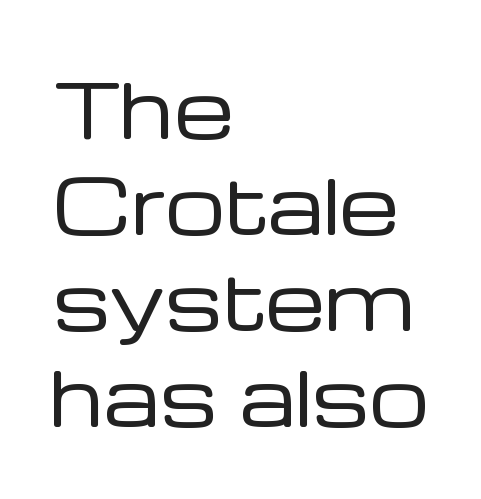
Q: Is the text bold? A: No.
Q: Is the text italic (slanted)? A: No, it is upright.
Q: Is the typeface a serif or a sans-serif typeface? A: Sans-serif.
Q: Is the text underlined? A: No.
Q: How is the paragraph aligned? A: Left-aligned.
Q: Is the spacing between letters normal or unusually wide? A: Normal.
Q: Is the spacing between lines tight, normal or loose? A: Normal.
Q: Width (condensed, normal, or wide)? A: Normal.
Q: Stroke contrast? A: Low.
Q: x-height? A: Medium.
Q: Monospaced? A: No.
